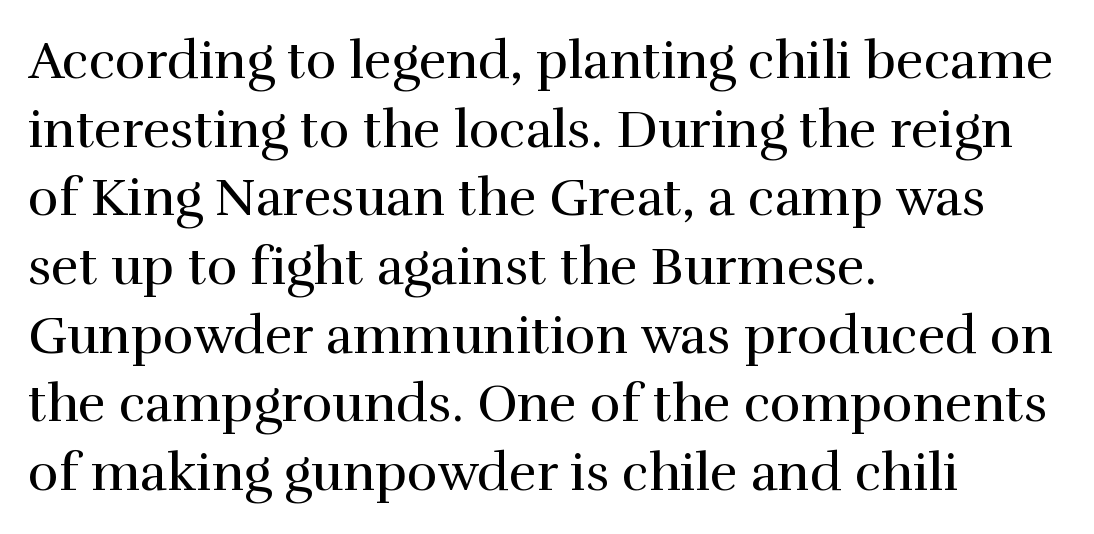
The image shows 52 px regular-weight serif type, upright; set left-aligned, normal line spacing (1.32x), normal letter spacing, not underlined; a medium x-height.
